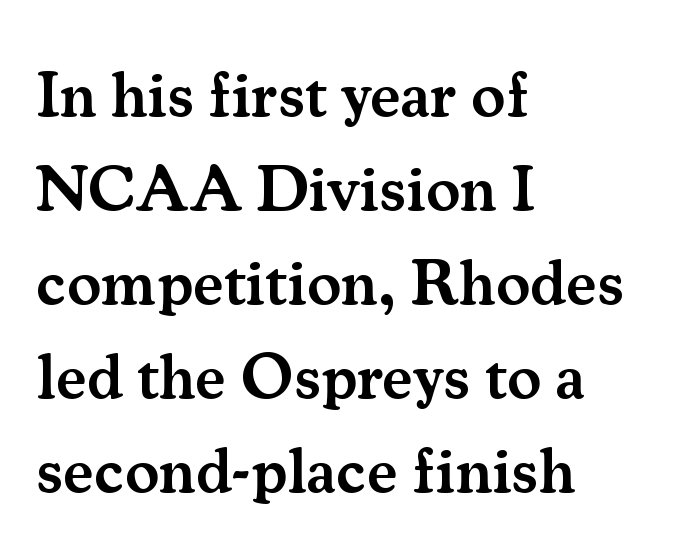
Q: Is the text bold? A: Semi-bold.
Q: Is the text italic (slanted)? A: No, it is upright.
Q: Is the typeface a serif or a sans-serif typeface? A: Serif.
Q: Is the text underlined? A: No.
Q: How is the paragraph aligned? A: Left-aligned.
Q: Is the spacing between letters normal or unusually wide? A: Normal.
Q: Is the spacing between lines tight, normal or loose? A: Normal.
Q: Width (condensed, normal, or wide)? A: Normal.
Q: Stroke contrast? A: Medium.
Q: x-height? A: Small.
Q: Monospaced? A: No.
